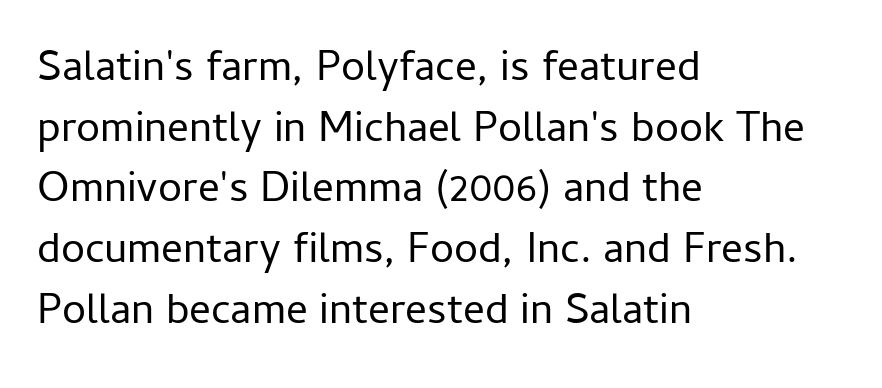
{"serif": "no", "italic": "no", "bold": "no", "weight": "regular", "width": "normal", "stroke_contrast": "low", "x_height": "medium", "monospaced": "no", "underline": "no", "align": "left", "line_spacing": "normal", "line_spacing_ratio": 1.41, "letter_spacing": "normal", "letter_spacing_em": 0.0, "glyph_px": 43}
